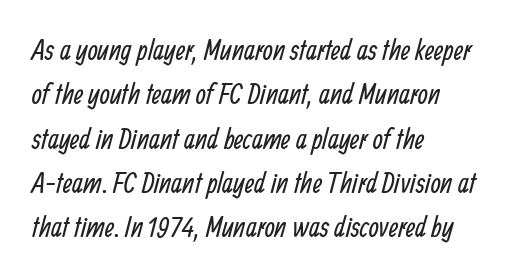
The image shows 29 px regular-weight, condensed sans-serif type; set left-aligned, normal line spacing (1.53x), normal letter spacing, not underlined; low stroke contrast and a medium x-height.
